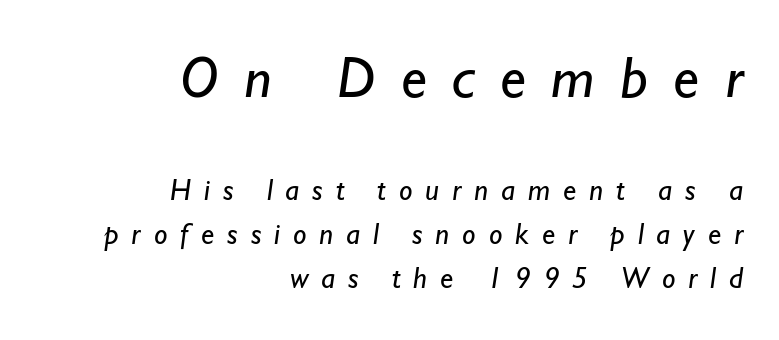
Whoever set this made the first block the dominant, larger element. Baseline-to-baseline distance is the conventional proportion of letter height. Stroke mass is kept to a normal reading level or below. Spacing verdict: proportional, widths tailored to each character. Typographically, this falls in the sans-serif category.
